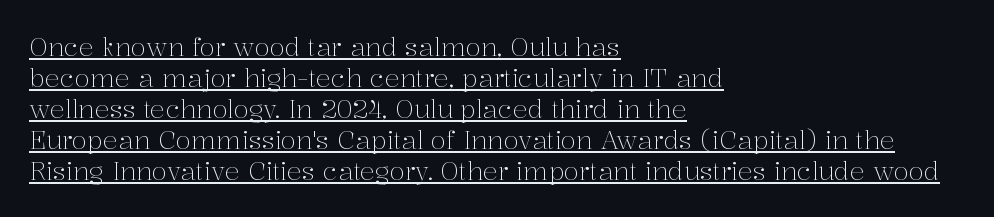
{"italic": "no", "bold": "no", "underline": "yes", "align": "left", "line_spacing_ratio": 1.24, "letter_spacing": "normal", "letter_spacing_em": 0.0, "glyph_px": 25}
